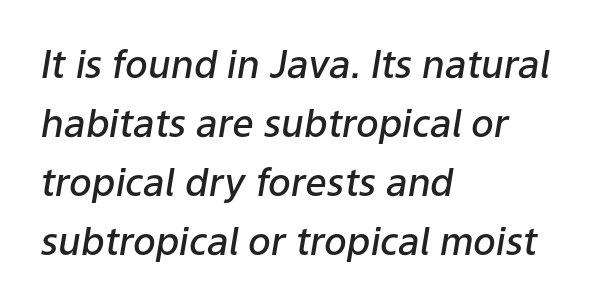
The image shows 38 px semibold type, italic (leaning right); set left-aligned, normal line spacing (1.55x), normal letter spacing, not underlined; low stroke contrast and a medium x-height.
